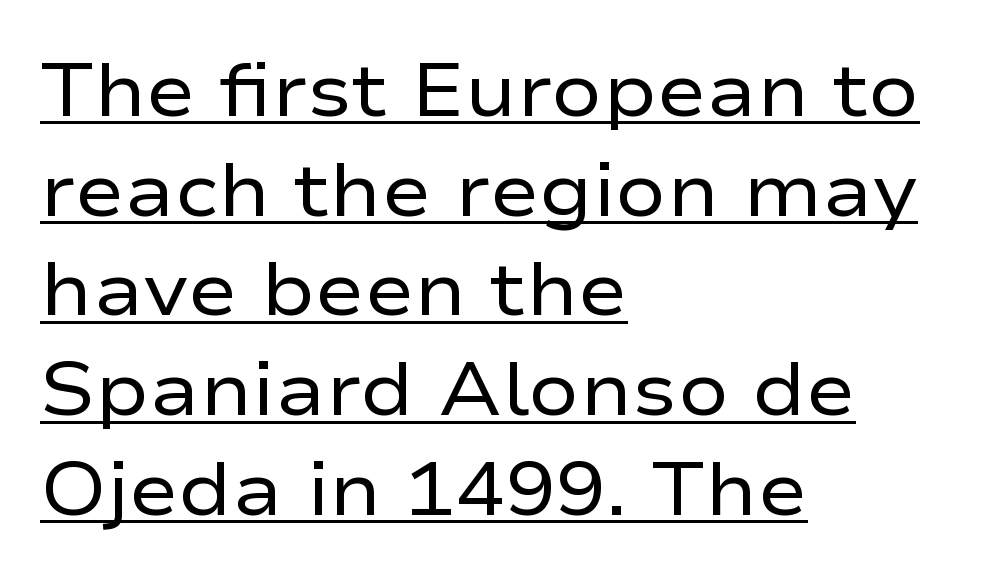
{"serif": "no", "italic": "no", "bold": "no", "weight": "regular", "width": "wide", "stroke_contrast": "low", "x_height": "medium", "monospaced": "no", "underline": "yes", "align": "left", "line_spacing": "normal", "line_spacing_ratio": 1.33, "letter_spacing": "normal", "letter_spacing_em": 0.0, "glyph_px": 75}
